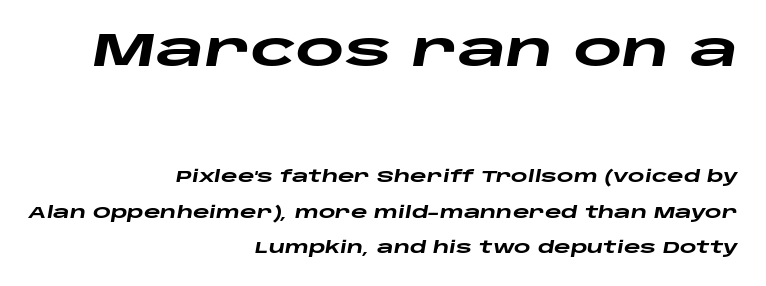
The image shows 47 px heavy, wide type, italic (leaning right); set right-aligned, loose line spacing (2.21x), normal letter spacing, not underlined; the first (top) block is 2.94x larger; low stroke contrast and a large x-height.
